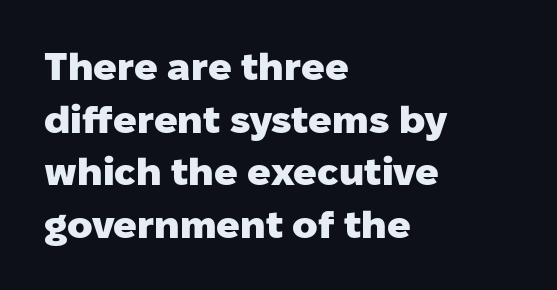
To sum up the face: it is a sans, with no serifs. Here the designer chose a conventional face with non-uniform glyph widths. Typographic density is high because the face is bold. Vertically, the passage feels balanced, rows spaced as you'd expect. Is the letter spacing exaggerated? No — it looks like the ordinary default.
